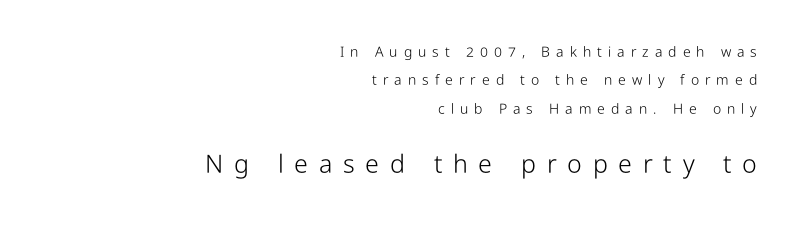
{"italic": "no", "bold": "no", "underline": "no", "align": "right", "line_spacing": "loose", "line_spacing_ratio": 2.02, "letter_spacing": "wide", "letter_spacing_em": 0.43, "larger_block": "second", "size_ratio": 1.79, "glyph_px": 25}
